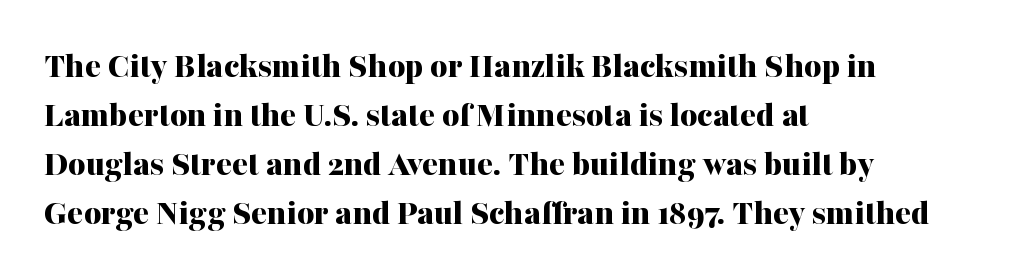
Q: Is the text bold? A: Yes.
Q: Is the text italic (slanted)? A: No, it is upright.
Q: Is the typeface a serif or a sans-serif typeface? A: Serif.
Q: Is the text underlined? A: No.
Q: How is the paragraph aligned? A: Left-aligned.
Q: Is the spacing between letters normal or unusually wide? A: Normal.
Q: Is the spacing between lines tight, normal or loose? A: Normal.
Q: Width (condensed, normal, or wide)? A: Normal.
Q: Stroke contrast? A: Medium.
Q: x-height? A: Medium.
Q: Monospaced? A: No.
